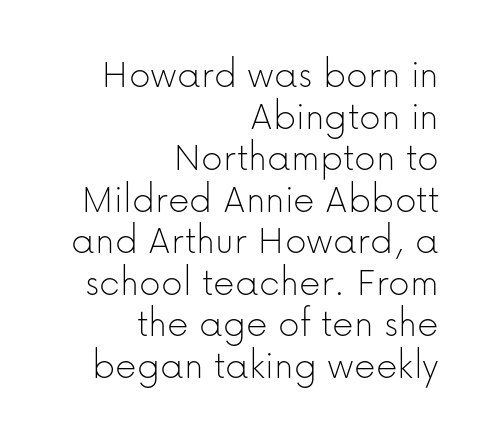
The designer dialed line spacing down below the default. The letters advance in unequal steps, a hallmark of proportional type. Is the stroke heavy? The answer is a plain regular-or-lighter. Caption: multi-line text, flush right, ragged left. These lines keep a tight, regular rhythm from letter to letter.
